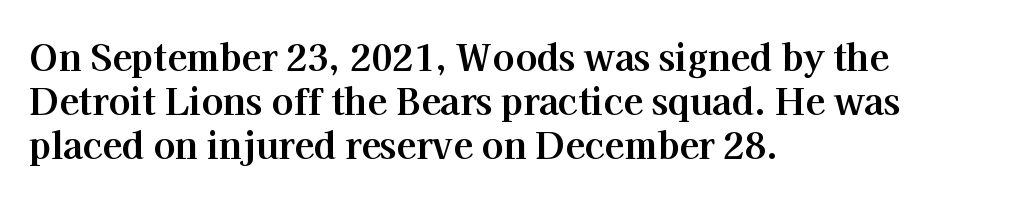
{"serif": "yes", "italic": "no", "bold": "yes", "weight": "bold", "width": "normal", "stroke_contrast": "high", "x_height": "medium", "monospaced": "no", "underline": "no", "align": "left", "line_spacing_ratio": 1.22, "letter_spacing": "normal", "letter_spacing_em": 0.0, "glyph_px": 36}
